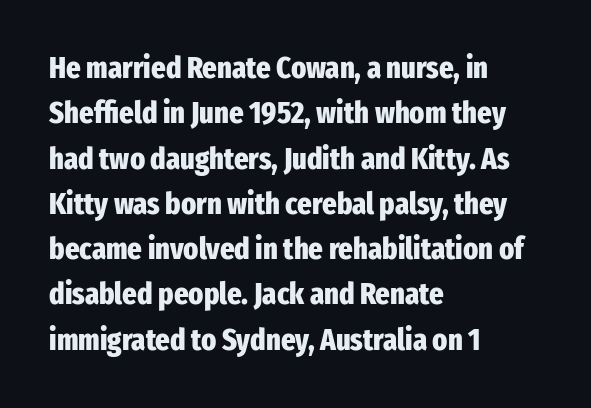
{"serif": "no", "italic": "no", "bold": "yes", "weight": "heavy", "width": "condensed", "stroke_contrast": "low", "x_height": "medium", "monospaced": "no", "underline": "no", "align": "left", "line_spacing": "normal", "line_spacing_ratio": 1.46, "letter_spacing": "normal", "letter_spacing_em": 0.0, "glyph_px": 31}
